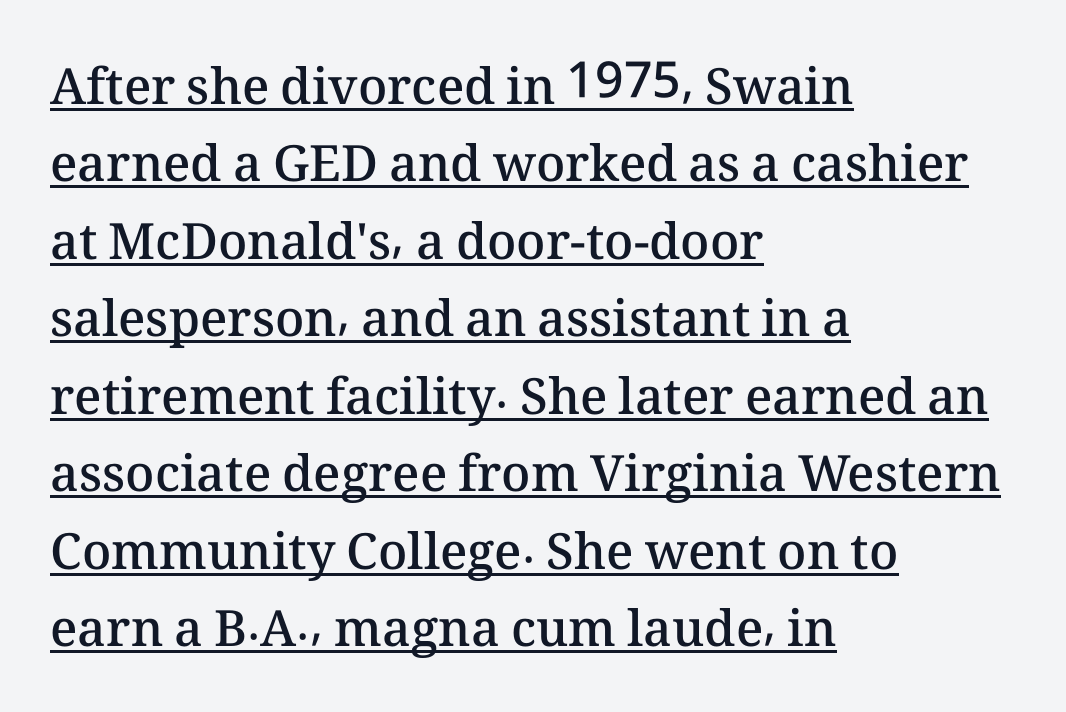
The image shows 50 px semibold type, upright; set left-aligned, normal line spacing (1.55x), normal letter spacing, underlined; medium stroke contrast and a medium x-height.
